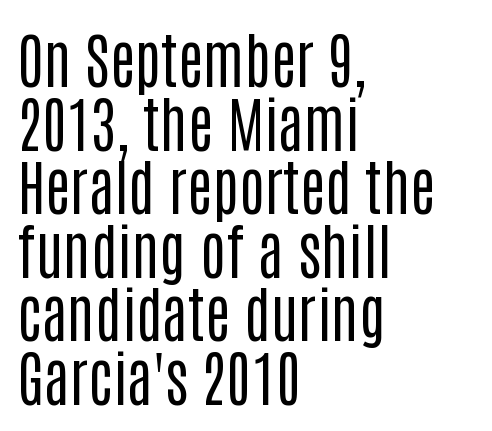
Q: Is the text bold? A: No.
Q: Is the text italic (slanted)? A: No, it is upright.
Q: Is the typeface a serif or a sans-serif typeface? A: Sans-serif.
Q: Is the text underlined? A: No.
Q: How is the paragraph aligned? A: Left-aligned.
Q: Is the spacing between letters normal or unusually wide? A: Normal.
Q: Is the spacing between lines tight, normal or loose? A: Tight.
Q: Width (condensed, normal, or wide)? A: Condensed.
Q: Stroke contrast? A: Low.
Q: x-height? A: Large.
Q: Monospaced? A: No.
